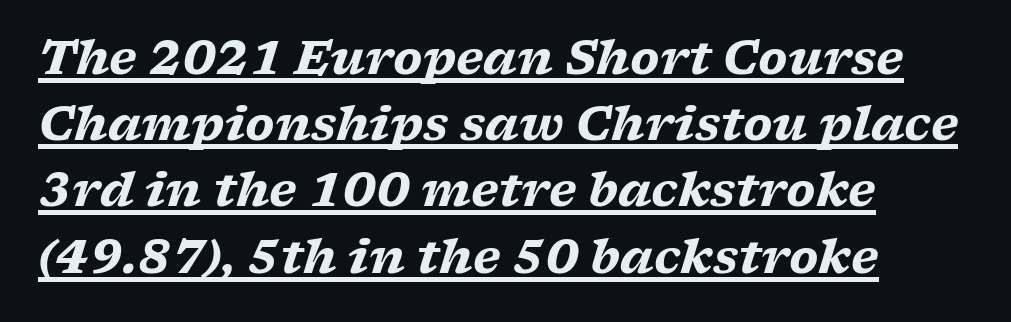
Q: Is the text bold? A: Yes.
Q: Is the text italic (slanted)? A: Yes, it leans right by about 17 degrees.
Q: Is the typeface a serif or a sans-serif typeface? A: Serif.
Q: Is the text underlined? A: Yes.
Q: How is the paragraph aligned? A: Left-aligned.
Q: Is the spacing between letters normal or unusually wide? A: Normal.
Q: Is the spacing between lines tight, normal or loose? A: Normal.
Q: Width (condensed, normal, or wide)? A: Wide.
Q: Stroke contrast? A: Low.
Q: x-height? A: Medium.
Q: Monospaced? A: No.
